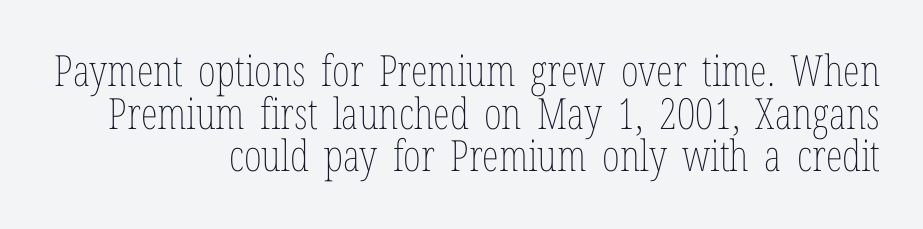
This is roman type, the default non-slanted kind. Vertically, the passage feels compressed, each row crowding the next. Words appear dense and cohesive because spacing is normal. The weight would be labelled regular, book, light, or lighter still.
